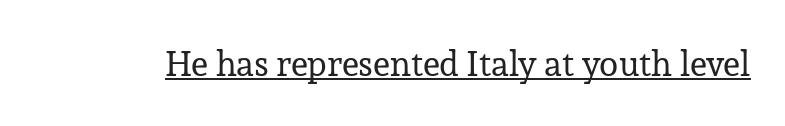
Stroke terminals: seriffed. Italic? Not at all — the glyphs are vertical. The passage shown is typed in a proportional face where columns would drift. Caption: face not bold, strokes unweighted. Honestly, the underline is the first thing you notice here. Short note: letters normally spaced.
